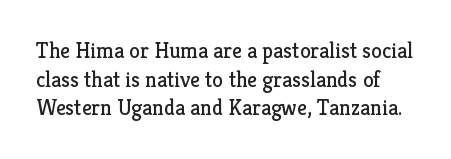
{"italic": "no", "bold": "no", "underline": "no", "line_spacing": "normal", "line_spacing_ratio": 1.3, "letter_spacing": "normal", "letter_spacing_em": 0.0, "glyph_px": 22}
